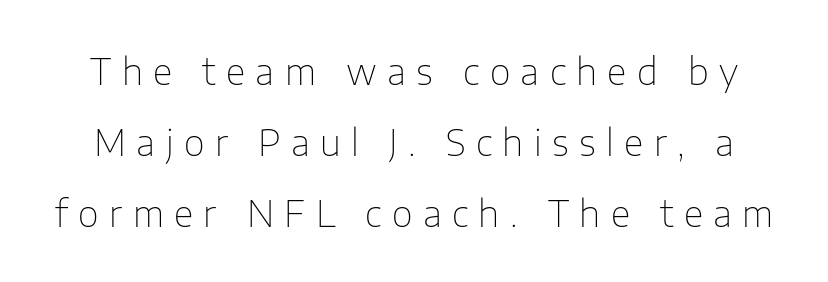
Q: Is the text bold? A: No.
Q: Is the text italic (slanted)? A: No, it is upright.
Q: Is the typeface a serif or a sans-serif typeface? A: Sans-serif.
Q: Is the text underlined? A: No.
Q: Is the spacing between letters normal or unusually wide? A: Unusually wide.
Q: Is the spacing between lines tight, normal or loose? A: Loose.
Q: Width (condensed, normal, or wide)? A: Normal.
Q: Stroke contrast? A: Low.
Q: x-height? A: Medium.
Q: Monospaced? A: No.
